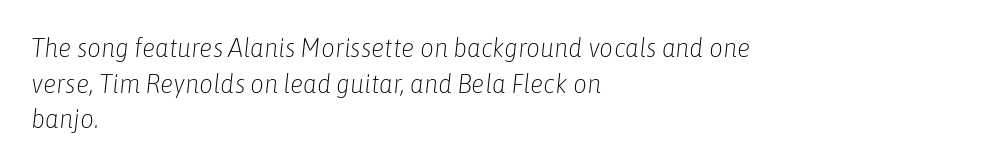
Q: Is the text bold? A: No.
Q: Is the text italic (slanted)? A: Yes, it leans right by about 6 degrees.
Q: Is the text underlined? A: No.
Q: How is the paragraph aligned? A: Left-aligned.
Q: Is the spacing between letters normal or unusually wide? A: Normal.
Q: Is the spacing between lines tight, normal or loose? A: Normal.
